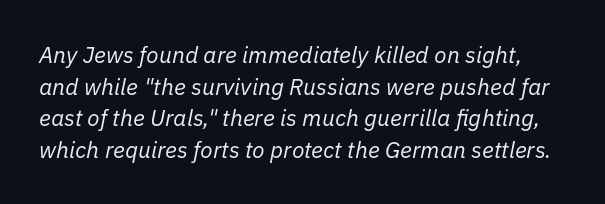
The image shows 23 px text type, italic (leaning right); set normal line spacing (1.37x), normal letter spacing, not underlined.
